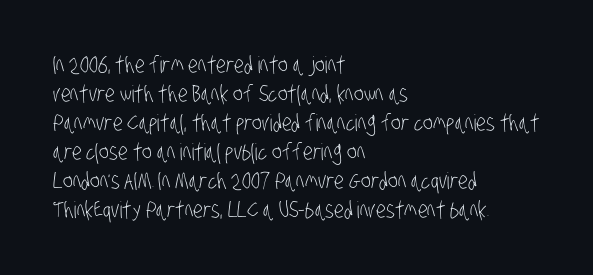
Q: Is the text bold? A: No.
Q: Is the text underlined? A: No.
Q: How is the paragraph aligned? A: Left-aligned.
Q: Is the spacing between letters normal or unusually wide? A: Normal.
Q: Is the spacing between lines tight, normal or loose? A: Normal.
